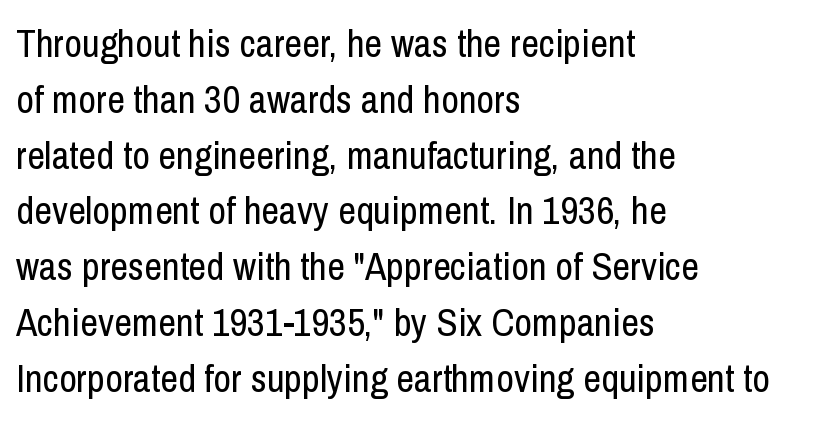
{"serif": "no", "italic": "no", "bold": "no", "weight": "regular", "width": "condensed", "stroke_contrast": "low", "x_height": "medium", "monospaced": "no", "underline": "no", "align": "left", "line_spacing": "normal", "line_spacing_ratio": 1.43, "letter_spacing": "normal", "letter_spacing_em": 0.0, "glyph_px": 39}
